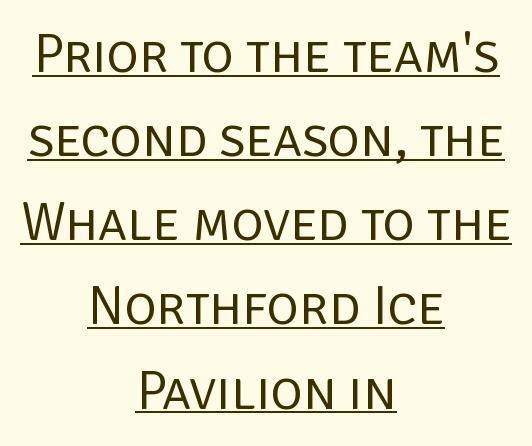
Q: Is the text bold? A: No.
Q: Is the text italic (slanted)? A: No, it is upright.
Q: Is the typeface a serif or a sans-serif typeface? A: Sans-serif.
Q: Is the text underlined? A: Yes.
Q: How is the paragraph aligned? A: Centered.
Q: Is the spacing between letters normal or unusually wide? A: Normal.
Q: Is the spacing between lines tight, normal or loose? A: Normal.
Q: Width (condensed, normal, or wide)? A: Normal.
Q: Stroke contrast? A: Low.
Q: x-height? A: Large.
Q: Monospaced? A: No.
